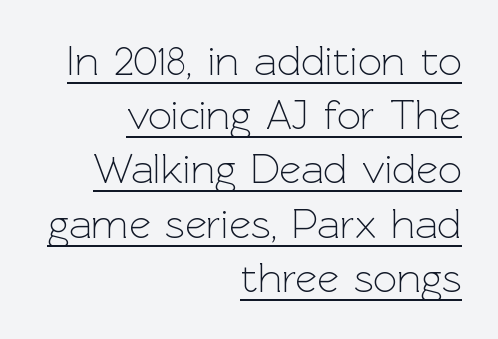
Nope, no serifs anywhere on these letters. Interline gaps are of average width in this sample. Ordinary non-slanted type is in use. Short and long lines alike share a common ending point at right.
